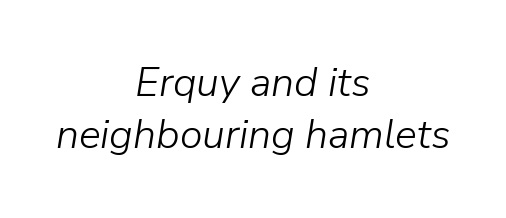
Q: Is the text bold? A: No.
Q: Is the text italic (slanted)? A: Yes, it leans right by about 9 degrees.
Q: Is the text underlined? A: No.
Q: How is the paragraph aligned? A: Centered.
Q: Is the spacing between letters normal or unusually wide? A: Normal.
Q: Is the spacing between lines tight, normal or loose? A: Normal.
Q: Width (condensed, normal, or wide)? A: Normal.
Q: Stroke contrast? A: Low.
Q: x-height? A: Medium.
Q: Monospaced? A: No.
